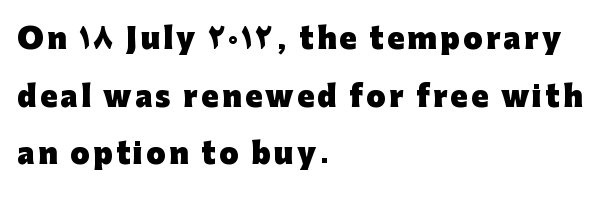
Q: Is the text bold? A: Yes.
Q: Is the text italic (slanted)? A: No, it is upright.
Q: Is the typeface a serif or a sans-serif typeface? A: Sans-serif.
Q: Is the text underlined? A: No.
Q: How is the paragraph aligned? A: Left-aligned.
Q: Is the spacing between lines tight, normal or loose? A: Loose.
Q: Width (condensed, normal, or wide)? A: Normal.
Q: Stroke contrast? A: Low.
Q: x-height? A: Medium.
Q: Monospaced? A: No.
